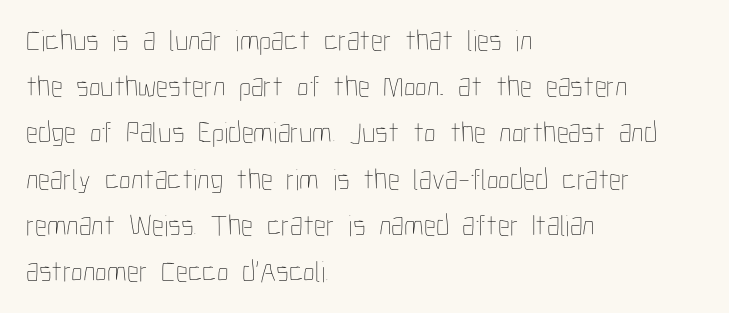
Regarding leading, the lines here are spaced in the standard way. Here the glyphs are tracked normally, forming tight word shapes. Beneath every word, the page is bare. Looks like regular typesetting: each glyph gets only the width it needs. No letter is thick-stroked: the sample isn't bold. Is there any slant? The stems are plumb.
